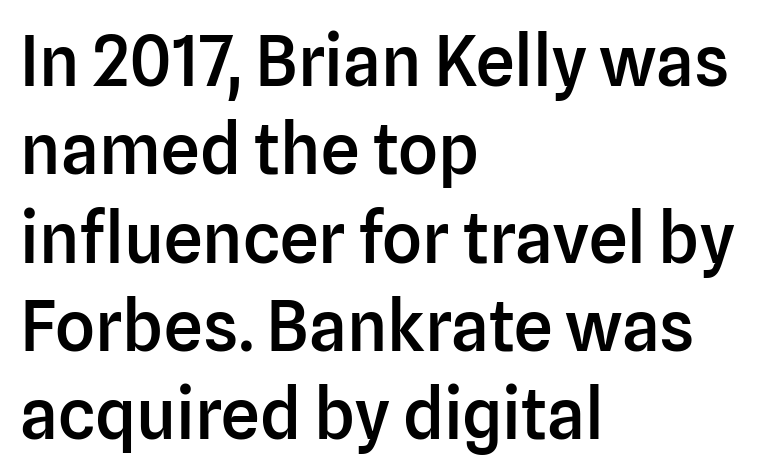
The image shows 69 px semibold sans-serif type, upright; set left-aligned, normal line spacing (1.28x), normal letter spacing, not underlined; low stroke contrast and a medium x-height.
